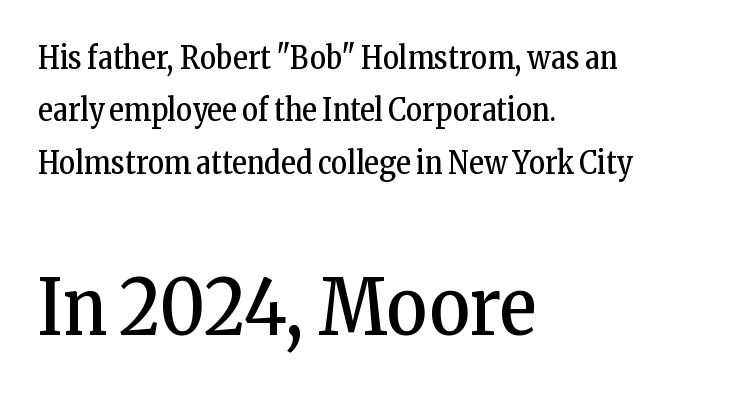
{"serif": "yes", "italic": "no", "bold": "no", "weight": "regular", "width": "condensed", "stroke_contrast": "low", "x_height": "medium", "monospaced": "no", "underline": "no", "align": "left", "line_spacing": "normal", "line_spacing_ratio": 1.69, "letter_spacing": "normal", "letter_spacing_em": 0.0, "larger_block": "second", "size_ratio": 2.52, "glyph_px": 78}
